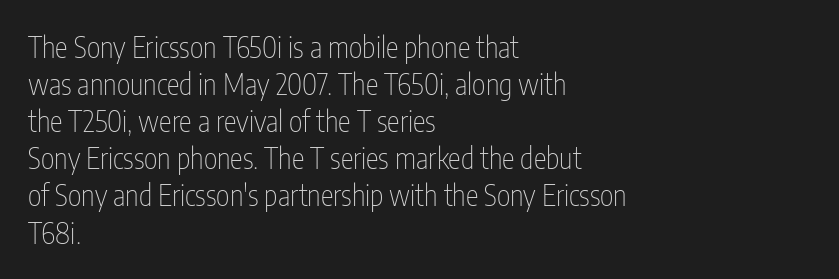
The image shows 29 px thin, condensed sans-serif type, upright; set left-aligned, normal line spacing (1.28x), normal letter spacing, not underlined; low stroke contrast and a medium x-height.
